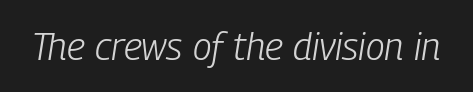
The image shows 38 px light, condensed type, italic (leaning right); set normal letter spacing, not underlined; low stroke contrast and a medium x-height.
